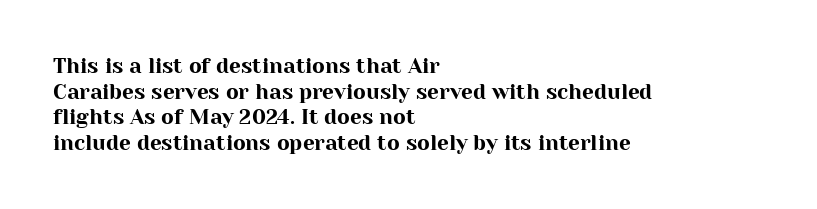
Line beginnings align vertically; line endings do not. Posture: vertical. A typesetter would call this zero additional tracking. The baseline area is clear.
